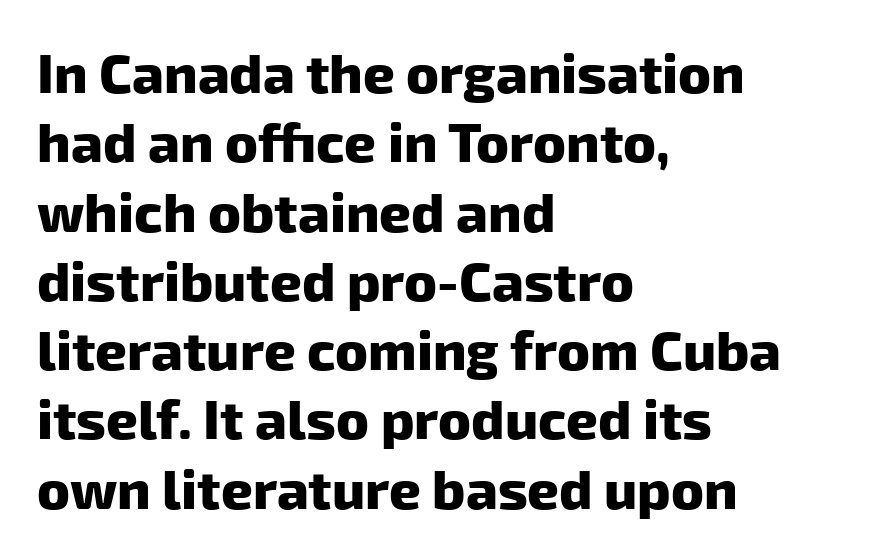
{"serif": "no", "bold": "yes", "weight": "heavy", "width": "normal", "stroke_contrast": "low", "x_height": "medium", "monospaced": "no", "underline": "no", "align": "left", "line_spacing": "normal", "line_spacing_ratio": 1.26, "letter_spacing": "normal", "letter_spacing_em": 0.0, "glyph_px": 55}
